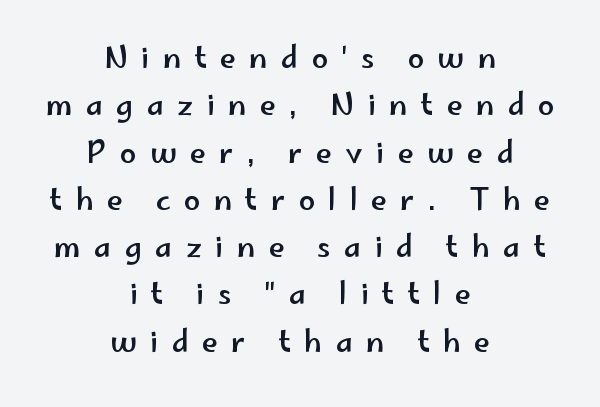
Q: Is the text italic (slanted)? A: No, it is upright.
Q: Is the typeface a serif or a sans-serif typeface? A: Sans-serif.
Q: Is the text underlined? A: No.
Q: How is the paragraph aligned? A: Centered.
Q: Is the spacing between letters normal or unusually wide? A: Unusually wide.
Q: Is the spacing between lines tight, normal or loose? A: Normal.
Q: Width (condensed, normal, or wide)? A: Wide.
Q: Stroke contrast? A: Low.
Q: x-height? A: Small.
Q: Monospaced? A: No.
